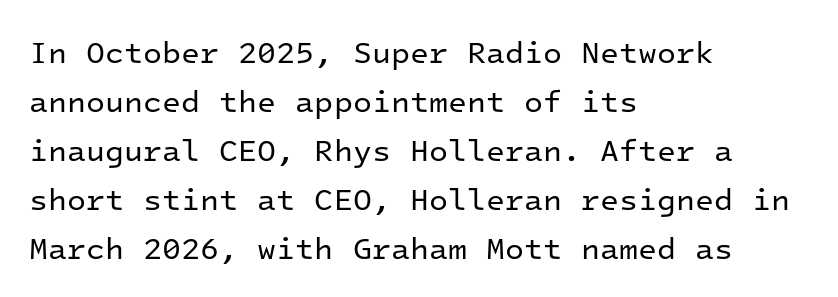
Quick note: underline off. A quiet, ordinary-to-light weight characterises the typeface. A typesetter would call this monospace, since all characters share one set width. Vertically, the passage feels balanced, rows spaced as you'd expect. Is the letter spacing exaggerated? No — it looks like the ordinary default.
